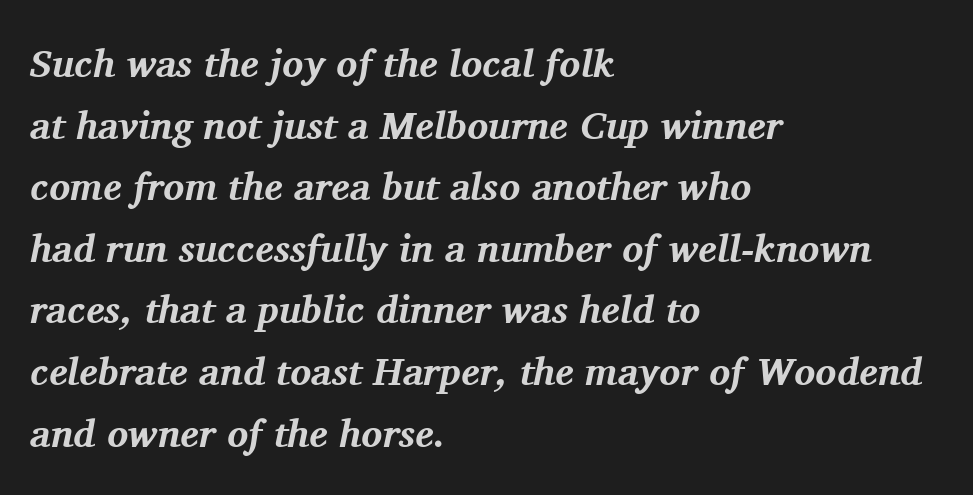
{"serif": "yes", "italic": "yes", "lean": "right", "slant_degrees": 11, "bold": "yes", "weight": "bold", "width": "normal", "stroke_contrast": "medium", "x_height": "medium", "monospaced": "no", "underline": "no", "align": "left", "line_spacing": "normal", "line_spacing_ratio": 1.58, "letter_spacing": "normal", "letter_spacing_em": 0.0, "glyph_px": 39}
